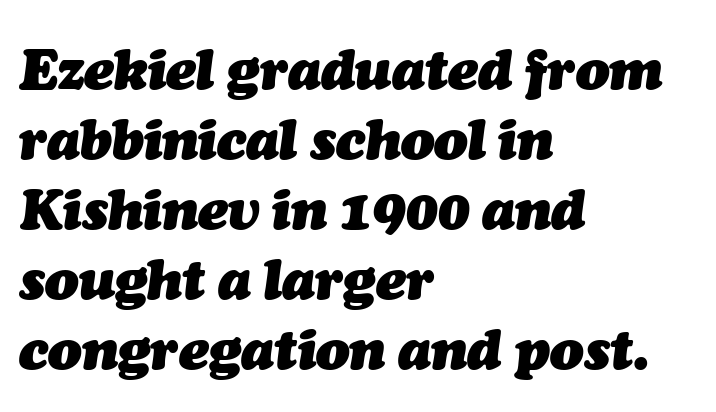
The image shows 56 px heavy type, italic (leaning right); set left-aligned, normal line spacing (1.25x), normal letter spacing, not underlined; medium stroke contrast and a medium x-height.
